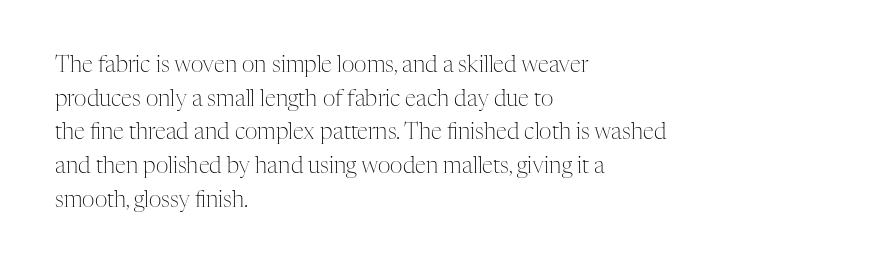
The image shows 22 px text type, upright; set left-aligned, normal line spacing (1.53x), normal letter spacing, not underlined.
